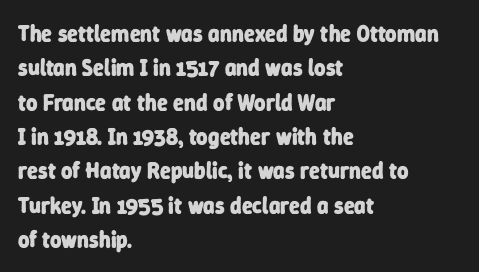
Q: Is the text bold? A: Yes.
Q: Is the text underlined? A: No.
Q: How is the paragraph aligned? A: Left-aligned.
Q: Is the spacing between letters normal or unusually wide? A: Normal.
Q: Is the spacing between lines tight, normal or loose? A: Normal.
